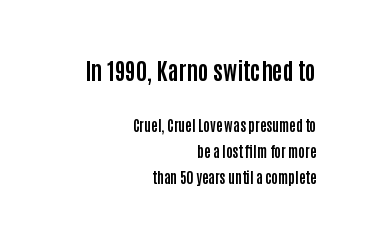
The image shows 23 px bold type, upright; set right-aligned, line spacing 1.86x, normal letter spacing, not underlined; the first (top) block is 1.64x larger.
